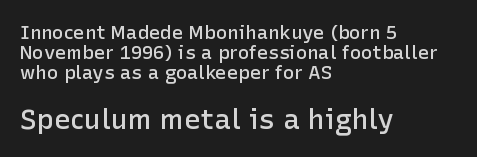
The image shows 28 px semibold sans-serif type, upright; set left-aligned, tight line spacing (1.05x), normal letter spacing, not underlined; the second (bottom) block is 1.47x larger; low stroke contrast and a medium x-height.
